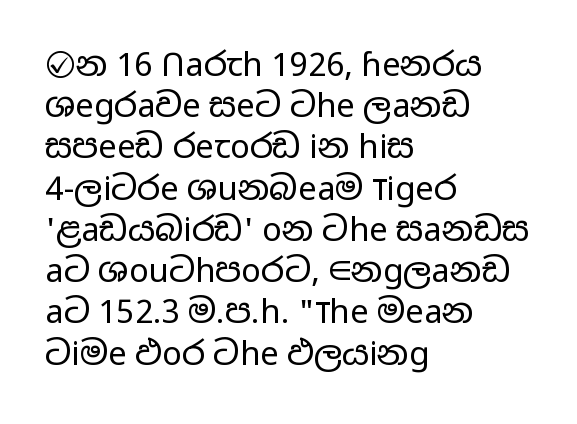
Unlike a traditional serif, this face leaves its strokes unadorned. This rendering uses left alignment, leaving the right contour irregular. The lines sit at an ordinary, default distance from one another. Decoration check: the copy has no underline. Every character sits straight up, as roman type does.
